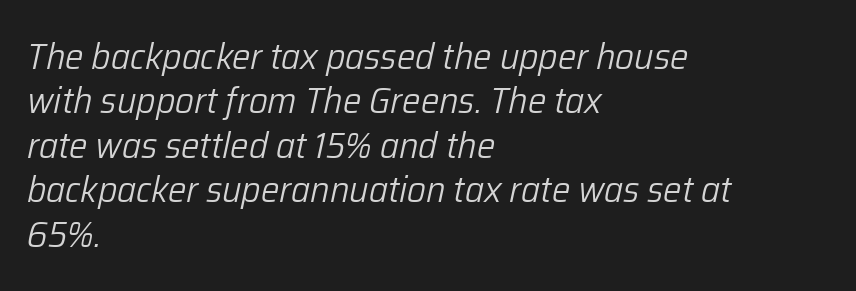
Think of a printed novel: that variable character pitch is what you see here. The whole block is typeset with a tilt. Honestly, there is no underline to notice here at all. Is this a heavy cut? Hardly; it is regular or lighter.
